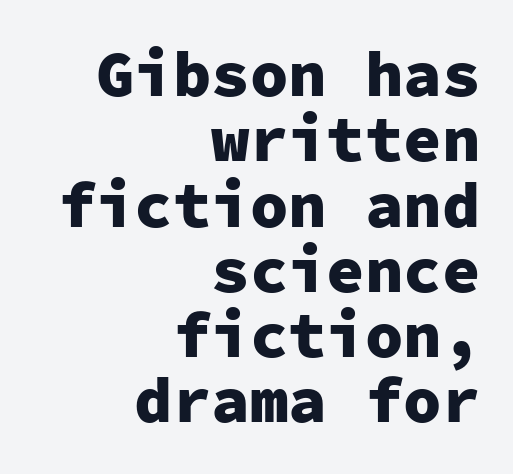
The image shows 64 px heavy sans-serif type, upright, monospaced; set right-aligned, tight line spacing (1.02x), normal letter spacing, not underlined; low stroke contrast and a medium x-height.
